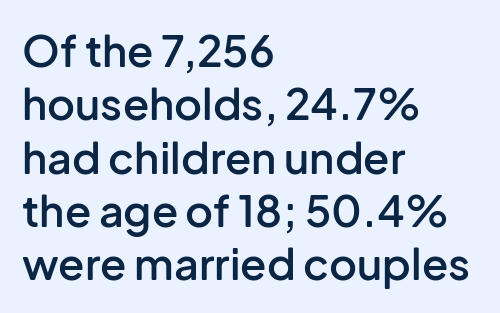
The image shows 43 px semibold sans-serif type, upright; set left-aligned, line spacing 1.24x, normal letter spacing, not underlined; low stroke contrast and a medium x-height.
